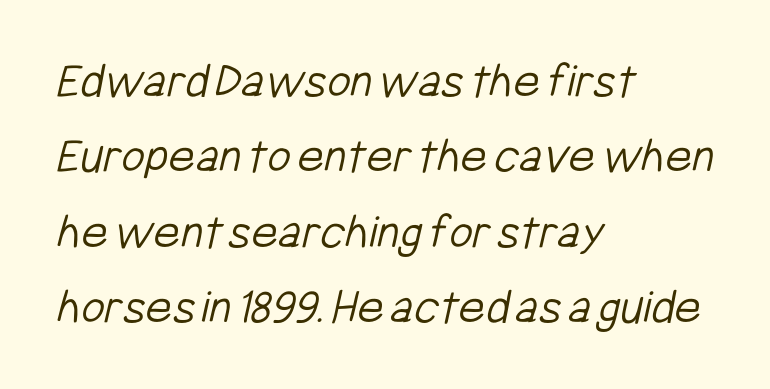
Q: Is the text bold? A: No.
Q: Is the typeface a serif or a sans-serif typeface? A: Sans-serif.
Q: Is the text underlined? A: No.
Q: How is the paragraph aligned? A: Left-aligned.
Q: Is the spacing between letters normal or unusually wide? A: Normal.
Q: Is the spacing between lines tight, normal or loose? A: Normal.
Q: Width (condensed, normal, or wide)? A: Condensed.
Q: Stroke contrast? A: Low.
Q: x-height? A: Medium.
Q: Monospaced? A: No.
